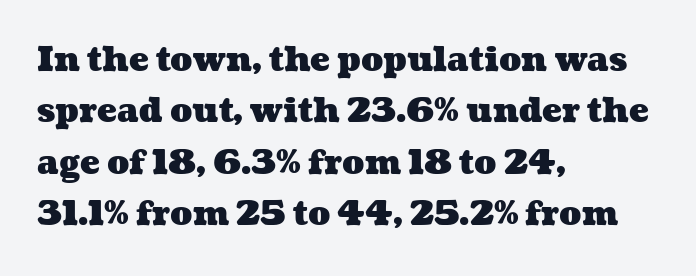
This rendering features lettering with no underline. The letterforms sit shoulder to shoulder at normal distance. Vertically, the passage feels balanced, rows spaced as you'd expect. Typeset ragged right — the left edge is the straight one.
